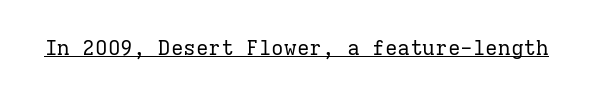
Q: Is the text bold? A: No.
Q: Is the text italic (slanted)? A: No, it is upright.
Q: Is the text underlined? A: Yes.
Q: Is the spacing between letters normal or unusually wide? A: Normal.
